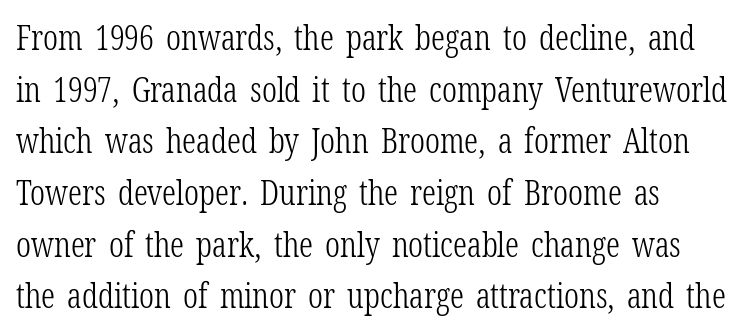
The image shows 34 px light, condensed serif type, upright; set left-aligned, normal line spacing (1.52x), normal letter spacing, not underlined; low stroke contrast and a medium x-height.
